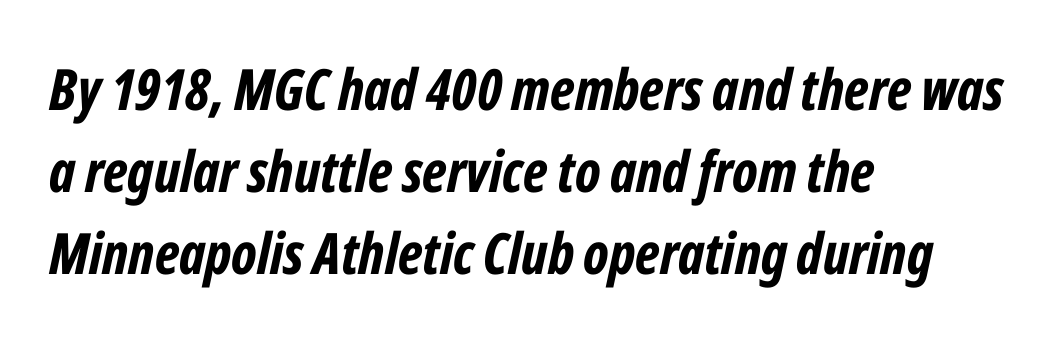
Q: Is the text bold? A: Yes.
Q: Is the text italic (slanted)? A: Yes, it leans right by about 12 degrees.
Q: Is the text underlined? A: No.
Q: How is the paragraph aligned? A: Left-aligned.
Q: Is the spacing between letters normal or unusually wide? A: Normal.
Q: Is the spacing between lines tight, normal or loose? A: Normal.
Q: Width (condensed, normal, or wide)? A: Condensed.
Q: Stroke contrast? A: Low.
Q: x-height? A: Medium.
Q: Monospaced? A: No.
